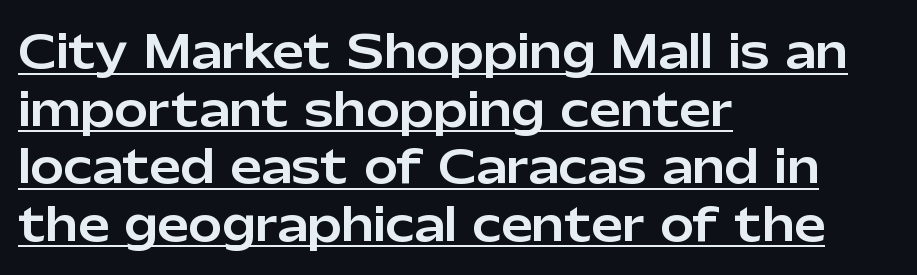
The image shows 45 px sans-serif type, upright; set left-aligned, normal line spacing (1.28x), normal letter spacing, underlined; low stroke contrast and a medium x-height.
